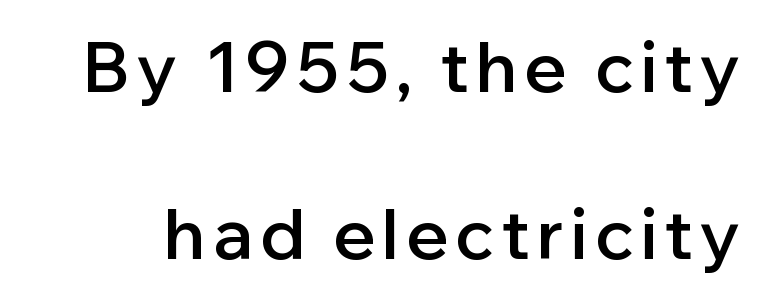
{"serif": "no", "italic": "no", "bold": "semi", "weight": "semibold", "width": "normal", "stroke_contrast": "low", "x_height": "medium", "monospaced": "no", "underline": "no", "line_spacing": "loose", "line_spacing_ratio": 2.38, "glyph_px": 70}
